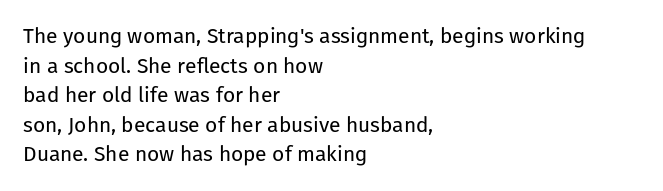
The image shows 21 px text type, upright; set left-aligned, normal line spacing (1.41x), normal letter spacing, not underlined.
